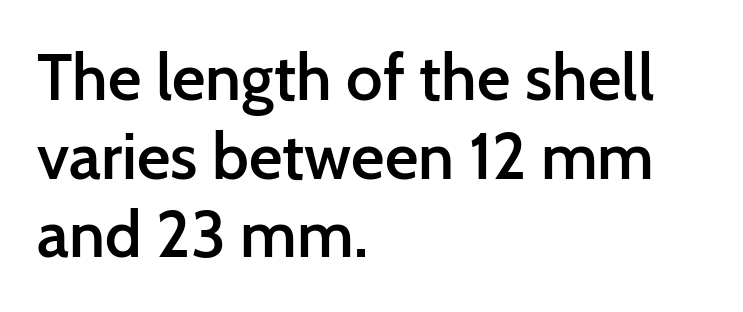
These lines keep a tight, regular rhythm from letter to letter. The lines are quadded left. The specimen reads as upright at a glance. This sample uses a sans-serif face.
